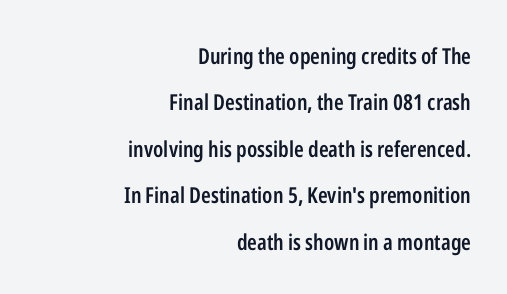
{"italic": "no", "bold": "semi", "underline": "no", "align": "right", "line_spacing": "loose", "line_spacing_ratio": 2.11, "letter_spacing": "normal", "letter_spacing_em": 0.0, "glyph_px": 22}
